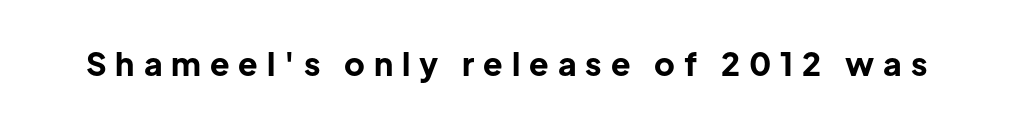
The image shows 32 px bold sans-serif type, upright; set unusually wide letter spacing (+0.28 em), not underlined; low stroke contrast and a medium x-height.
